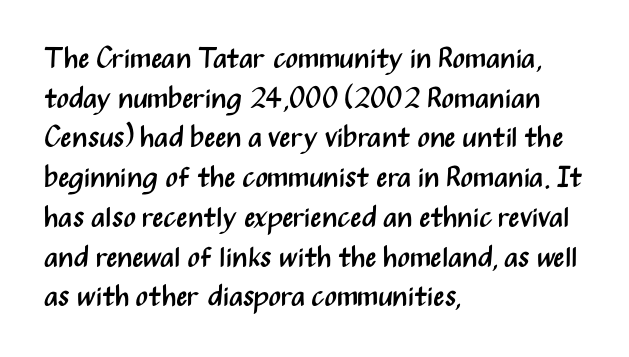
{"serif": "no", "italic": "no", "bold": "no", "weight": "regular", "width": "condensed", "stroke_contrast": "medium", "x_height": "medium", "monospaced": "no", "underline": "no", "align": "left", "line_spacing": "normal", "line_spacing_ratio": 1.37, "letter_spacing": "normal", "letter_spacing_em": 0.0, "glyph_px": 29}
